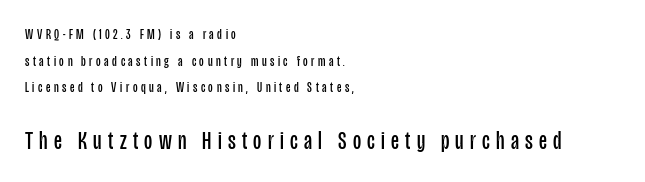
{"italic": "no", "bold": "no", "underline": "no", "align": "left", "line_spacing": "loose", "line_spacing_ratio": 1.91, "letter_spacing": "wide", "letter_spacing_em": 0.25, "larger_block": "second", "size_ratio": 1.79, "glyph_px": 25}
